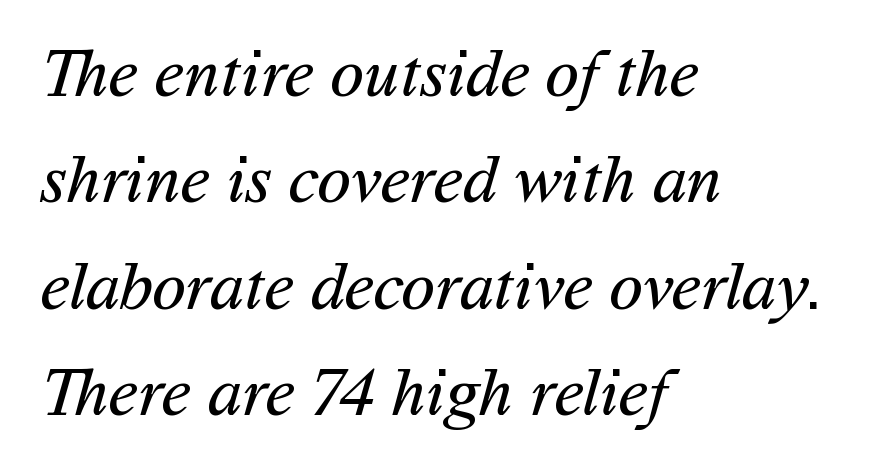
The image shows 69 px regular-weight sans-serif type; set left-aligned, normal line spacing (1.54x), normal letter spacing, not underlined; medium stroke contrast and a medium x-height.
